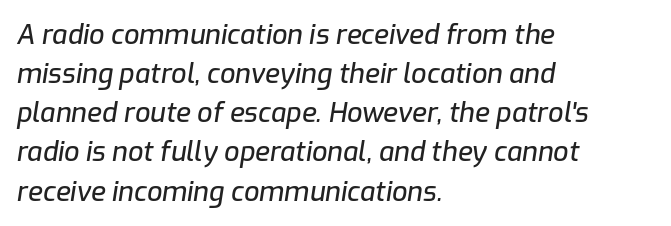
The image shows 27 px text type, italic (leaning right); set left-aligned, normal line spacing (1.45x), normal letter spacing, not underlined.
